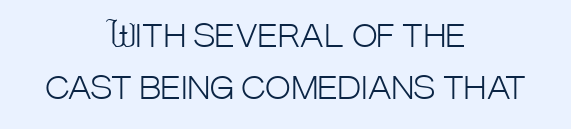
The typeface chosen for these lines omits serifs. Vertical stems look standard width or narrower in stroke. Leading: standard. Character widths vary here, with narrow letters taking less room than wide ones. The type sits square on the baseline with zero lean. Descender tails drop into unmarked territory.
